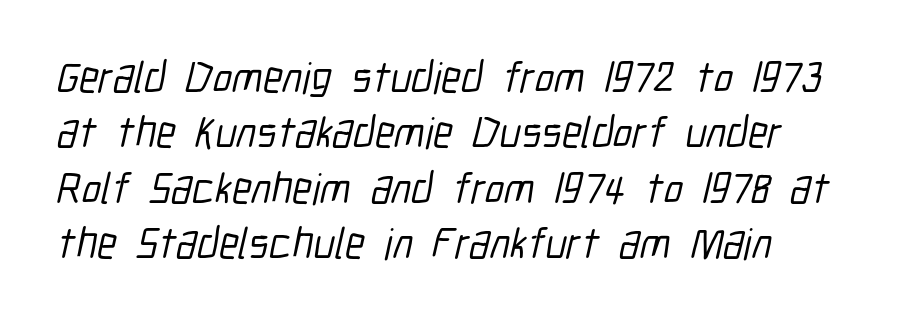
Q: Is the typeface a serif or a sans-serif typeface? A: Sans-serif.
Q: Is the text underlined? A: No.
Q: How is the paragraph aligned? A: Left-aligned.
Q: Is the spacing between letters normal or unusually wide? A: Normal.
Q: Is the spacing between lines tight, normal or loose? A: Normal.
Q: Width (condensed, normal, or wide)? A: Condensed.
Q: Stroke contrast? A: Low.
Q: x-height? A: Medium.
Q: Monospaced? A: No.
